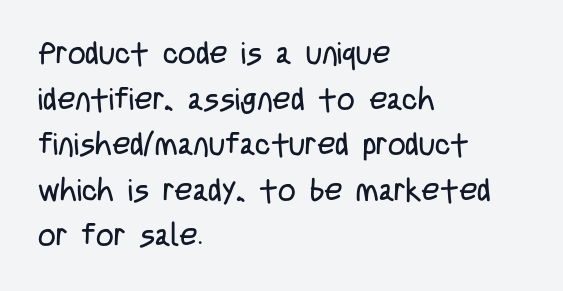
The specimen reads as upright at a glance. A sans-serif font was chosen for this passage. The foot of each line stays bare and open. The strokes are not fattened; the text isn't bold.
